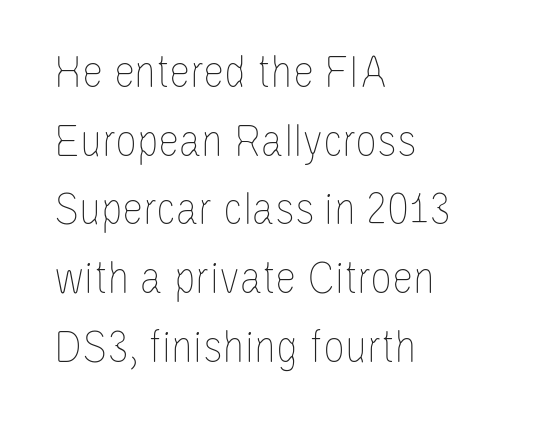
The image shows 48 px thin, condensed type, upright; set left-aligned, normal line spacing (1.43x), normal letter spacing, not underlined; low stroke contrast and a large x-height.
